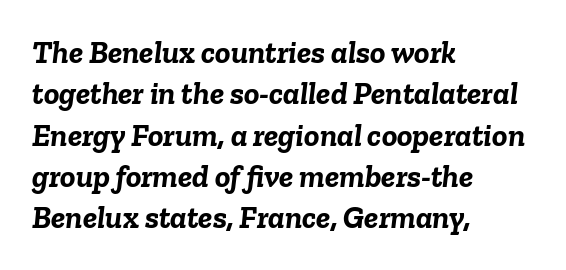
{"italic": "yes", "lean": "right", "slant_degrees": 6, "bold": "yes", "weight": "semibold", "width": "normal", "stroke_contrast": "low", "x_height": "medium", "monospaced": "no", "underline": "no", "align": "left", "line_spacing": "normal", "line_spacing_ratio": 1.29, "letter_spacing": "normal", "letter_spacing_em": 0.0, "glyph_px": 32}
